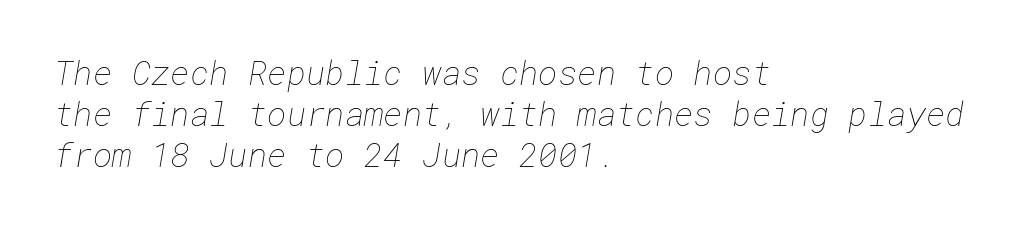
{"bold": "no", "weight": "thin", "width": "normal", "stroke_contrast": "low", "x_height": "medium", "underline": "no", "align": "left", "line_spacing": "normal", "line_spacing_ratio": 1.25, "letter_spacing": "normal", "letter_spacing_em": 0.0, "glyph_px": 33}
